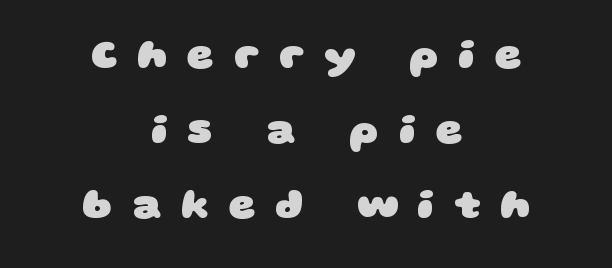
Spacing between characters has been opened up far beyond the box default. Proportional: the letters do not fall into vertical columns. A sans-serif font was chosen for this passage. Casual observation: everything's sitting right in the middle. Students, this is bold: see how much ink each stroke carries. The glyphs are unaccompanied by any horizontal stroke below them.
